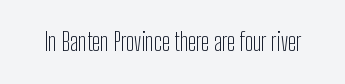
Q: Is the text bold? A: No.
Q: Is the text italic (slanted)? A: No, it is upright.
Q: Is the text underlined? A: No.
Q: Is the spacing between letters normal or unusually wide? A: Normal.
